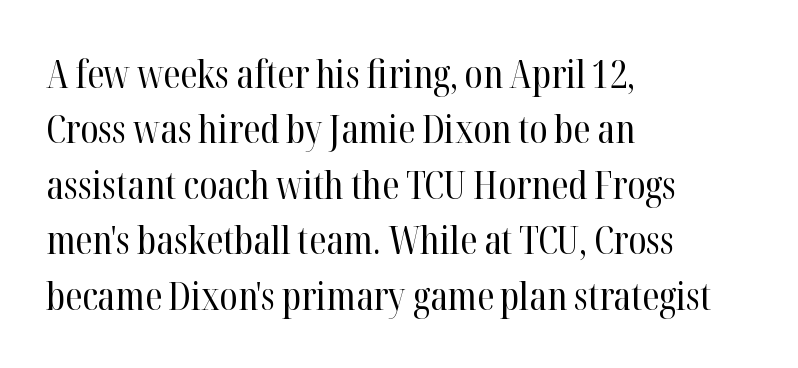
The image shows 39 px regular-weight, condensed serif type, upright; set left-aligned, normal line spacing (1.42x), normal letter spacing, not underlined; high stroke contrast and a medium x-height.
